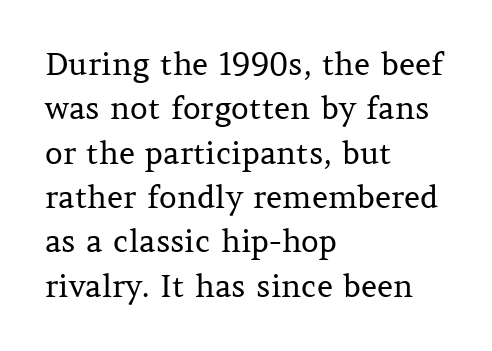
{"serif": "yes", "italic": "no", "bold": "no", "weight": "regular", "width": "normal", "stroke_contrast": "medium", "x_height": "medium", "monospaced": "no", "underline": "no", "align": "left", "line_spacing": "normal", "line_spacing_ratio": 1.43, "letter_spacing": "normal", "letter_spacing_em": 0.0, "glyph_px": 31}
